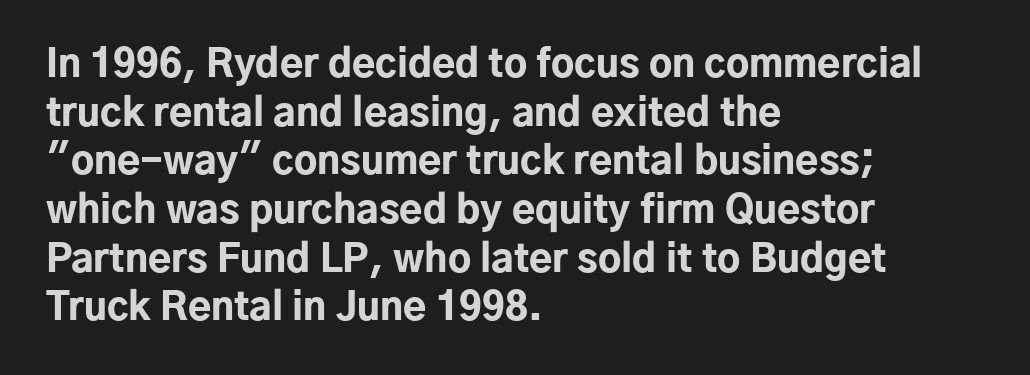
The image shows 38 px bold sans-serif type, upright; set left-aligned, normal line spacing (1.28x), normal letter spacing, not underlined; low stroke contrast and a medium x-height.
